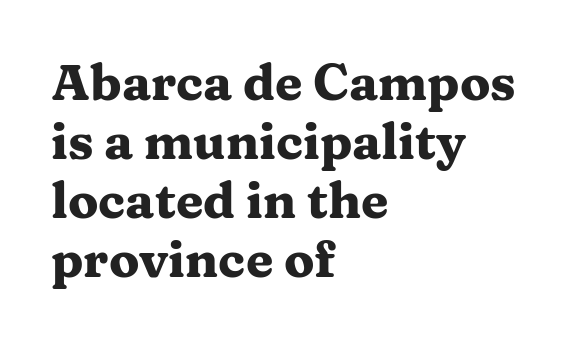
The image shows 50 px heavy, wide serif type, upright; set left-aligned, line spacing 1.18x, normal letter spacing, not underlined; medium stroke contrast and a medium x-height.
